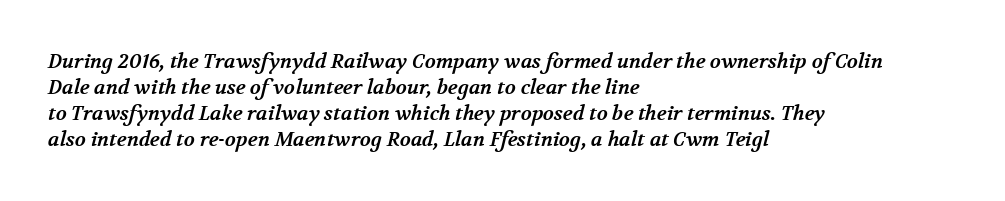
Q: Is the text bold? A: Yes.
Q: Is the text underlined? A: No.
Q: How is the paragraph aligned? A: Left-aligned.
Q: Is the spacing between letters normal or unusually wide? A: Normal.
Q: Is the spacing between lines tight, normal or loose? A: Normal.
